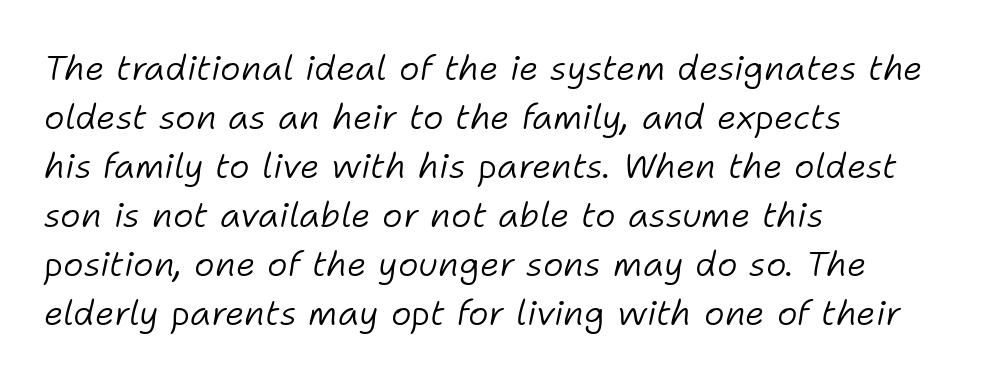
{"italic": "yes", "lean": "right", "slant_degrees": 11, "bold": "no", "weight": "light", "width": "normal", "stroke_contrast": "low", "x_height": "medium", "monospaced": "no", "underline": "no", "align": "left", "line_spacing": "normal", "line_spacing_ratio": 1.4, "letter_spacing": "normal", "letter_spacing_em": 0.0, "glyph_px": 35}
